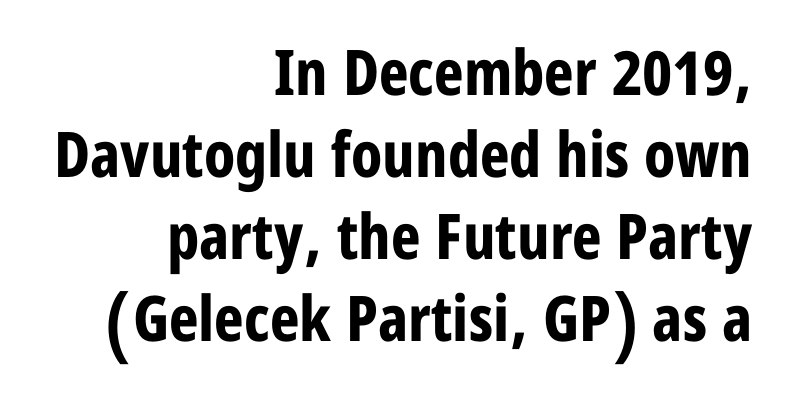
{"serif": "no", "italic": "no", "bold": "yes", "weight": "bold", "width": "condensed", "stroke_contrast": "low", "x_height": "medium", "monospaced": "no", "underline": "no", "align": "right", "line_spacing": "normal", "line_spacing_ratio": 1.3, "letter_spacing": "normal", "letter_spacing_em": 0.0, "glyph_px": 63}
